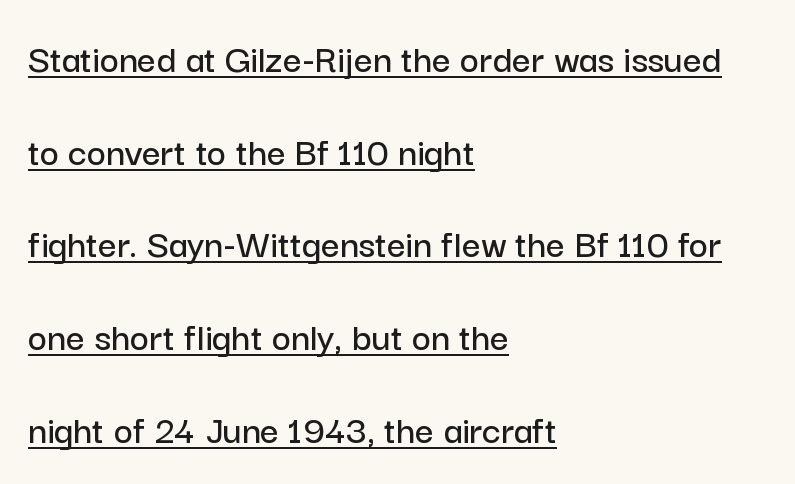
Q: Is the text italic (slanted)? A: No, it is upright.
Q: Is the typeface a serif or a sans-serif typeface? A: Sans-serif.
Q: Is the text underlined? A: Yes.
Q: How is the paragraph aligned? A: Left-aligned.
Q: Is the spacing between letters normal or unusually wide? A: Normal.
Q: Is the spacing between lines tight, normal or loose? A: Loose.
Q: Width (condensed, normal, or wide)? A: Normal.
Q: Stroke contrast? A: Low.
Q: x-height? A: Medium.
Q: Monospaced? A: No.
